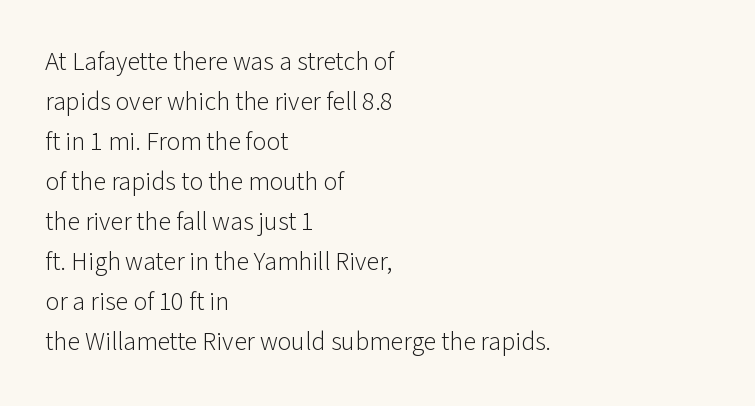
The image shows 26 px text type, upright; set left-aligned, normal line spacing (1.54x), normal letter spacing, not underlined.
